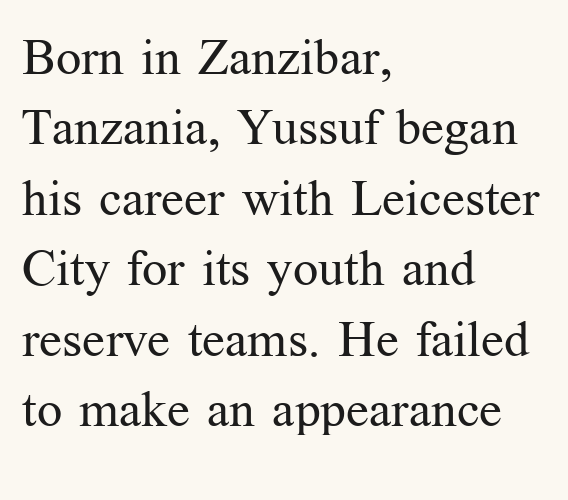
{"serif": "yes", "italic": "no", "bold": "no", "weight": "regular", "width": "normal", "stroke_contrast": "medium", "x_height": "medium", "monospaced": "no", "underline": "no", "align": "left", "line_spacing": "normal", "line_spacing_ratio": 1.41, "letter_spacing": "normal", "letter_spacing_em": 0.0, "glyph_px": 50}
